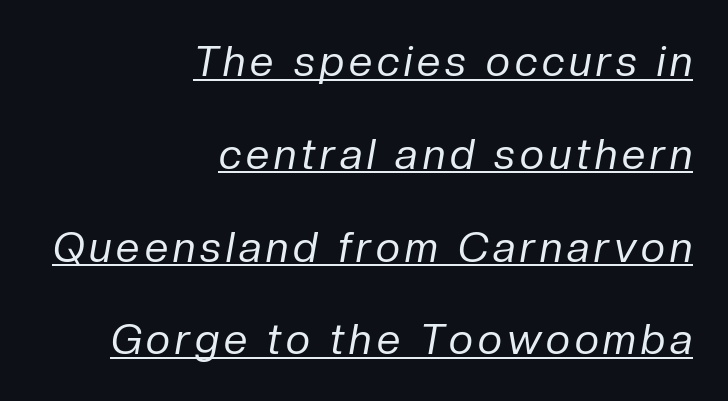
Each stroke keeps to a modest, everyday thickness or less. Is there an underline? Yes — a line sits under the letters. These lines were composed using italics. Varying glyph widths throughout — classic text-font behaviour.
